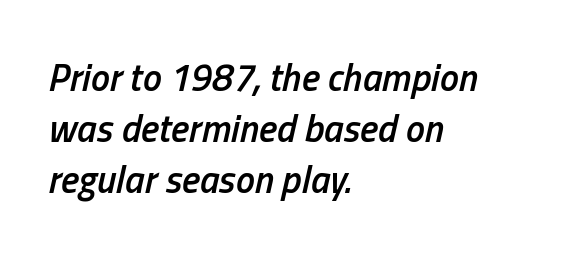
Left-aligned paragraph, ragged on the right. This sample has the flowing, uneven cadence of proportional lettering. Baseline-to-baseline distance is the conventional proportion of letter height. The typography opts for an oblique posture over an upright one.
